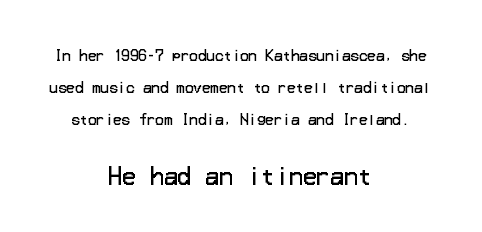
Q: Is the text bold? A: No.
Q: Is the text italic (slanted)? A: No, it is upright.
Q: Is the text underlined? A: No.
Q: How is the paragraph aligned? A: Centered.
Q: Is the spacing between letters normal or unusually wide? A: Normal.
Q: Is the spacing between lines tight, normal or loose? A: Loose.
Q: Which block of text is set in a larger size, the first (top) or the second (bottom)? A: The second (bottom) one.
